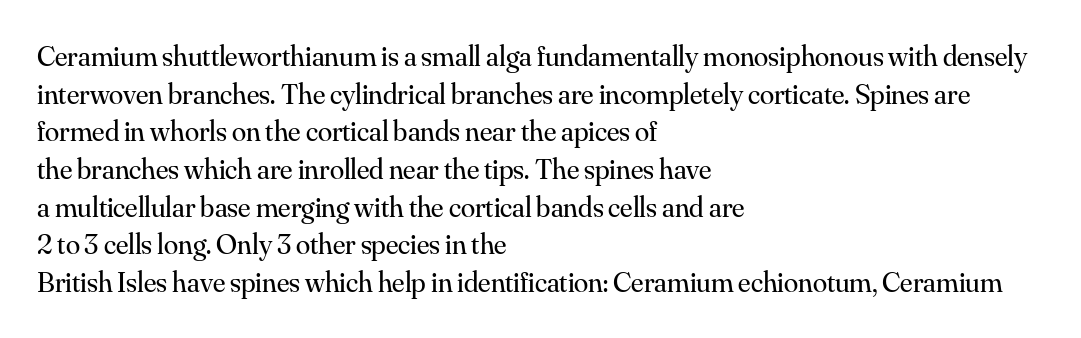
Students, note that the glyphs here touch the page at normal intervals. Yep, those are serifs on the letters. The passage shown is typed in a proportional face where columns would drift. The typeface has the unassuming heft of standard copy or less.
